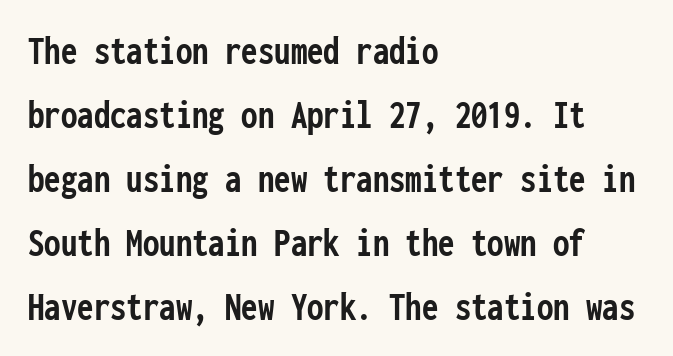
You could count columns in this text — the font is strictly monospaced. Does the copy run flush right? No — it runs flush left. Students, this is bold: see how much ink each stroke carries. Line spacing here is normal. Upright lettering throughout.
